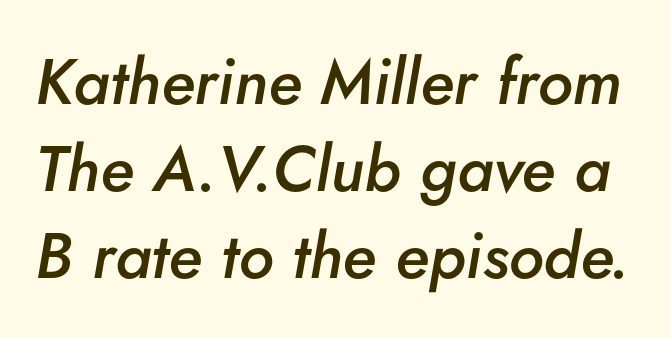
{"italic": "yes", "lean": "right", "slant_degrees": 5, "bold": "semi", "weight": "semibold", "width": "normal", "stroke_contrast": "low", "x_height": "small", "monospaced": "no", "underline": "no", "line_spacing": "normal", "line_spacing_ratio": 1.36, "letter_spacing": "normal", "letter_spacing_em": 0.0, "glyph_px": 64}
